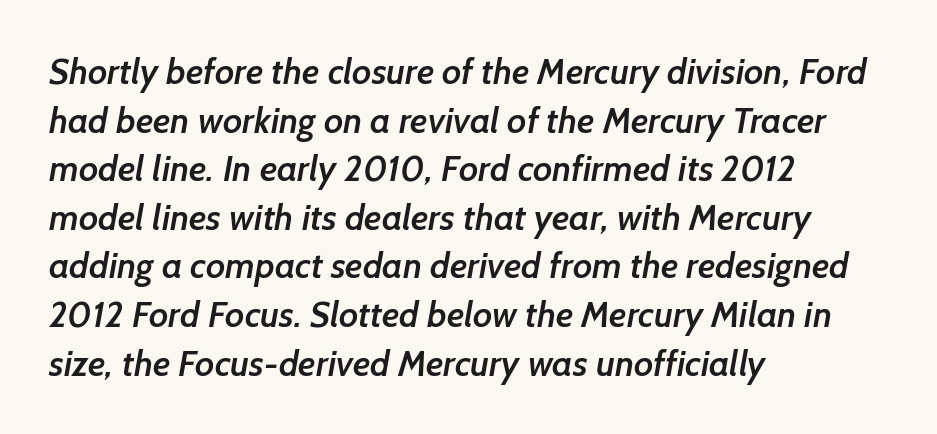
Each line starts at the same left margin while the right side varies. Summary of weight: moderately heavy, a semibold. You can tell from the bare stems that sans-serif type was used. Spacing verdict: proportional, widths tailored to each character. Anything drawn beneath the words? Only blank space.
